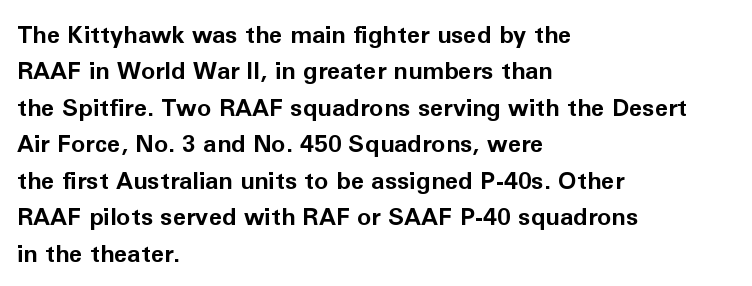
{"italic": "no", "bold": "yes", "underline": "no", "align": "left", "line_spacing": "normal", "line_spacing_ratio": 1.52, "letter_spacing": "normal", "letter_spacing_em": 0.0, "glyph_px": 24}
